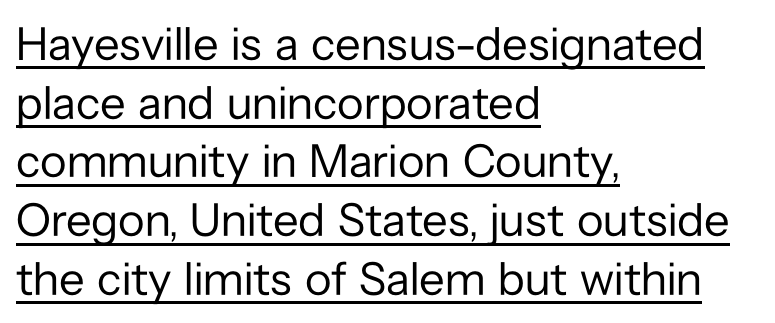
Nope, not italic — everything's standing straight. Regarding serifs, this sample does without them. The rendered words wear a rule along their underside. Look at the tracking — it's just the regular setting, nothing added. Summary of vertical rhythm: regular, with standard interline spacing.
